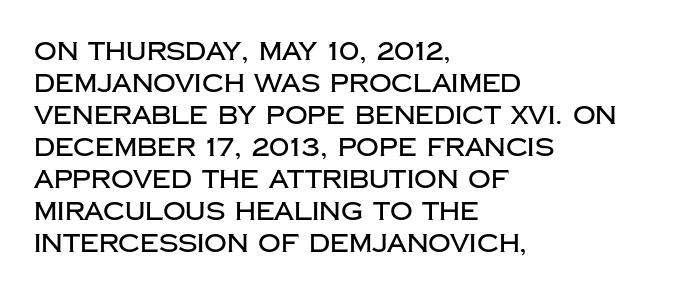
Summary of vertical rhythm: regular, with standard interline spacing. The string is rendered with underlining switched off. This rendering uses left alignment, leaving the right contour irregular. The lettering stays uniformly vertical, giving the passage a roman look. The horizontal fit of the characters is conventional and even.
